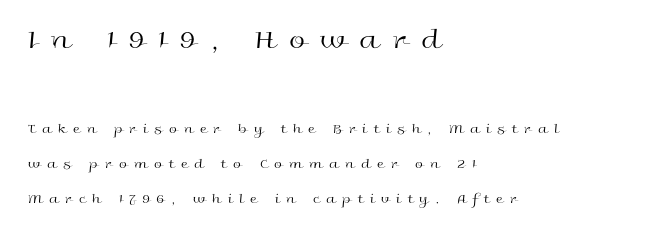
{"serif": "no", "italic": "no", "bold": "no", "weight": "regular", "width": "wide", "x_height": "medium", "monospaced": "no", "underline": "no", "align": "left", "line_spacing": "loose", "line_spacing_ratio": 2.48, "letter_spacing": "wide", "letter_spacing_em": 0.48, "larger_block": "first", "size_ratio": 2.07, "glyph_px": 29}
